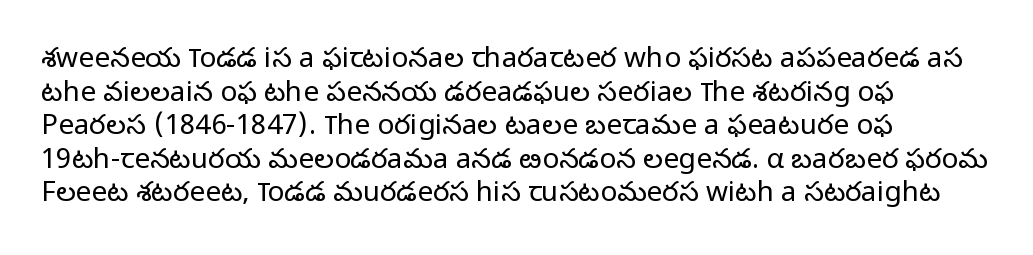
Q: Is the text bold? A: No.
Q: Is the text italic (slanted)? A: No, it is upright.
Q: Is the typeface a serif or a sans-serif typeface? A: Sans-serif.
Q: Is the text underlined? A: No.
Q: How is the paragraph aligned? A: Left-aligned.
Q: Is the spacing between letters normal or unusually wide? A: Normal.
Q: Width (condensed, normal, or wide)? A: Normal.
Q: Stroke contrast? A: Low.
Q: x-height? A: Medium.
Q: Monospaced? A: No.
